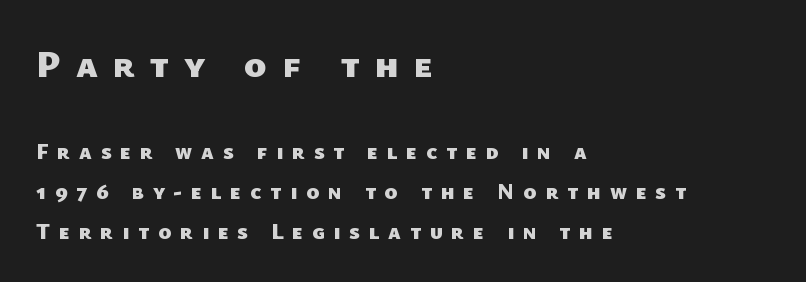
Q: Is the text bold? A: Yes.
Q: Is the typeface a serif or a sans-serif typeface? A: Sans-serif.
Q: Is the text underlined? A: No.
Q: How is the paragraph aligned? A: Left-aligned.
Q: Is the spacing between letters normal or unusually wide? A: Unusually wide.
Q: Which block of text is set in a larger size, the first (top) or the second (bottom)? A: The first (top) one.
Q: Width (condensed, normal, or wide)? A: Normal.
Q: Stroke contrast? A: Low.
Q: x-height? A: Medium.
Q: Monospaced? A: No.
